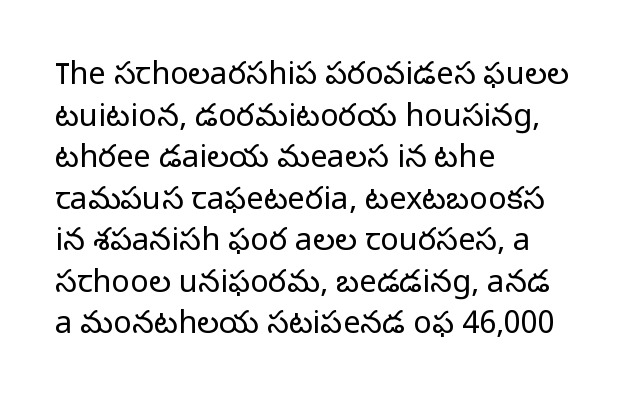
The image shows 31 px light sans-serif type, upright; set left-aligned, normal line spacing (1.34x), normal letter spacing, not underlined; low stroke contrast and a medium x-height.
